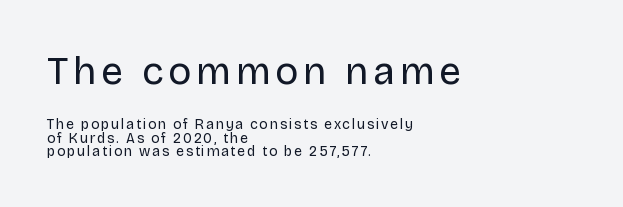
The image shows 39 px regular-weight sans-serif type, upright; set left-aligned, tight line spacing (0.95x), not underlined; the first (top) block is 2.79x larger; low stroke contrast and a large x-height.
